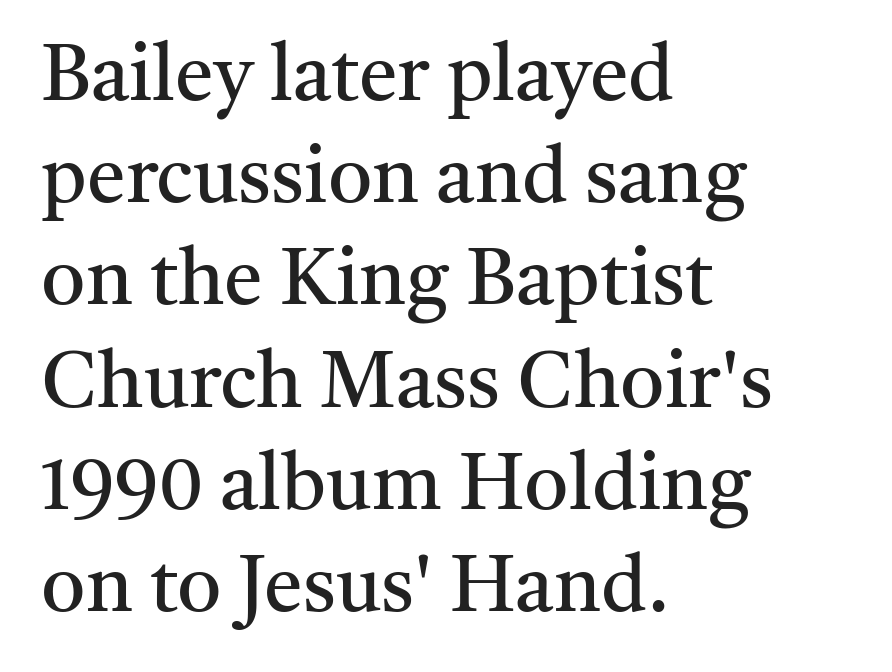
The words here are not underlined. Each letter keeps its own natural width here, so spacing adapts to shape. One-word summary of the alignment: left. How are the letters spaced? Ordinarily, with no added tracking. Vertically, the passage feels balanced, rows spaced as you'd expect. This is roman type, the default non-slanted kind.
